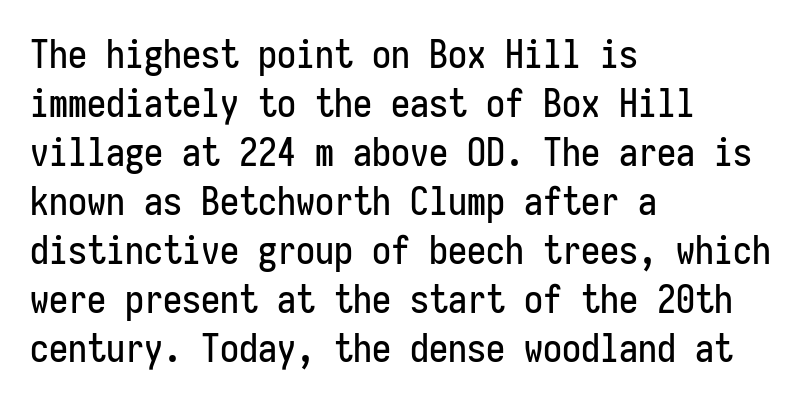
{"serif": "no", "italic": "no", "width": "condensed", "stroke_contrast": "low", "x_height": "medium", "monospaced": "yes", "underline": "no", "align": "left", "line_spacing": "normal", "line_spacing_ratio": 1.29, "letter_spacing": "normal", "letter_spacing_em": 0.0, "glyph_px": 38}
